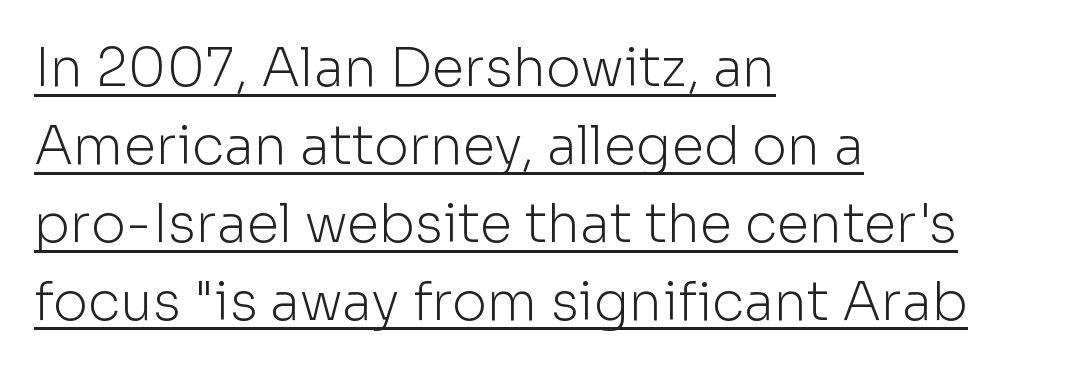
{"serif": "no", "italic": "no", "bold": "no", "weight": "light", "width": "normal", "stroke_contrast": "low", "x_height": "medium", "monospaced": "no", "underline": "yes", "align": "left", "line_spacing": "normal", "line_spacing_ratio": 1.47, "letter_spacing": "normal", "letter_spacing_em": 0.0, "glyph_px": 53}
